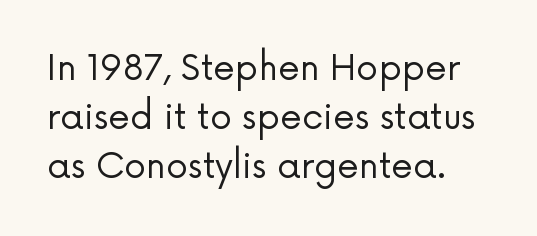
The text was rendered using a sans face with plain stroke endings. Words appear dense and cohesive because spacing is normal. This sample has the flowing, uneven cadence of proportional lettering. Every character sits straight up, as roman type does.
